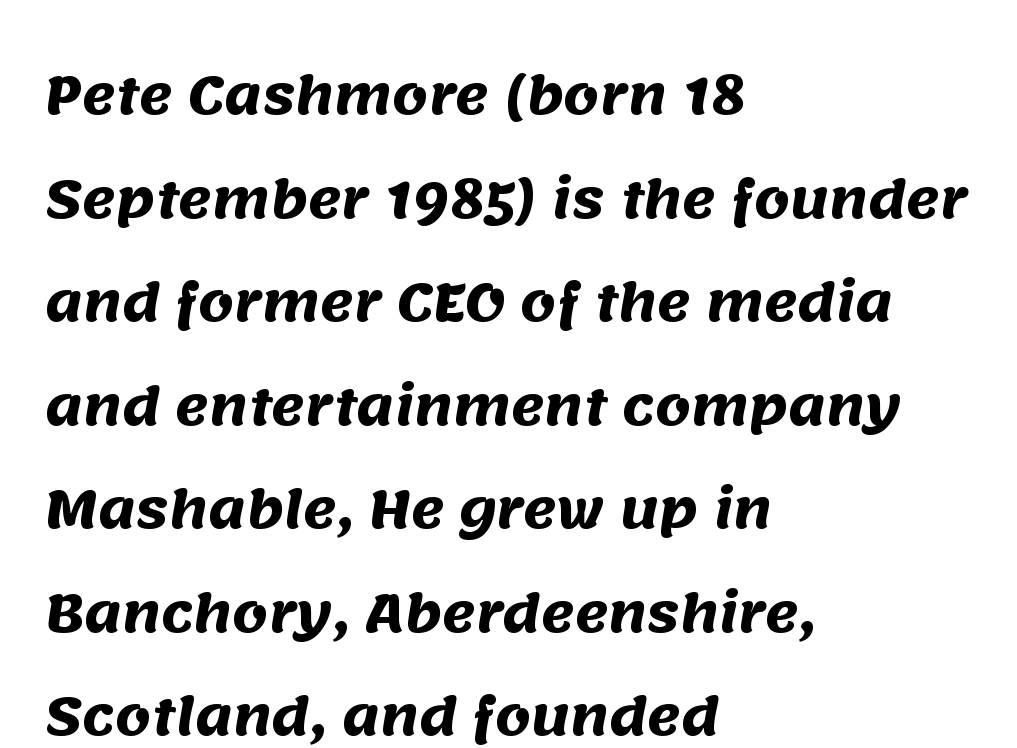
{"serif": "no", "bold": "yes", "weight": "heavy", "width": "normal", "stroke_contrast": "medium", "x_height": "large", "monospaced": "no", "underline": "no", "align": "left", "line_spacing": "loose", "line_spacing_ratio": 2.03, "letter_spacing": "normal", "letter_spacing_em": 0.0, "glyph_px": 51}
